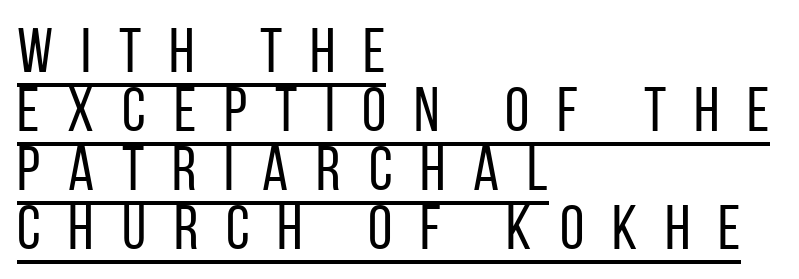
Q: Is the text bold? A: No.
Q: Is the text italic (slanted)? A: No, it is upright.
Q: Is the typeface a serif or a sans-serif typeface? A: Sans-serif.
Q: Is the text underlined? A: Yes.
Q: How is the paragraph aligned? A: Left-aligned.
Q: Is the spacing between letters normal or unusually wide? A: Unusually wide.
Q: Is the spacing between lines tight, normal or loose? A: Tight.
Q: Width (condensed, normal, or wide)? A: Condensed.
Q: Stroke contrast? A: Low.
Q: x-height? A: Large.
Q: Monospaced? A: No.
